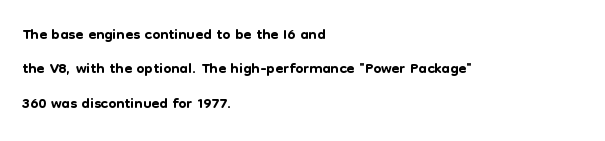
Q: Is the text italic (slanted)? A: No, it is upright.
Q: Is the text underlined? A: No.
Q: How is the paragraph aligned? A: Left-aligned.
Q: Is the spacing between letters normal or unusually wide? A: Normal.
Q: Is the spacing between lines tight, normal or loose? A: Normal.
